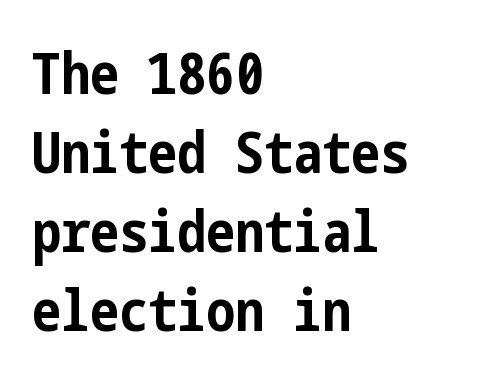
Observe the absence of serifs on each vertical stroke in this sample. Type without underlining. Students, note that the glyphs here touch the page at normal intervals. Is there much room between lines? A standard amount, neither cramped nor airy.
